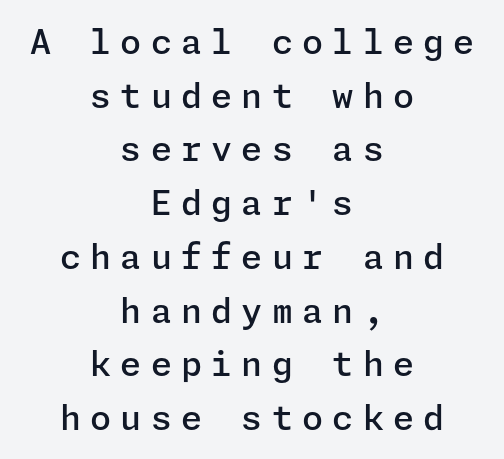
Classification — sans serif. Compared with typical body copy, the letter spacing here is much looser. These lines were composed using upright roman letters. The string is rendered with underlining switched off.
